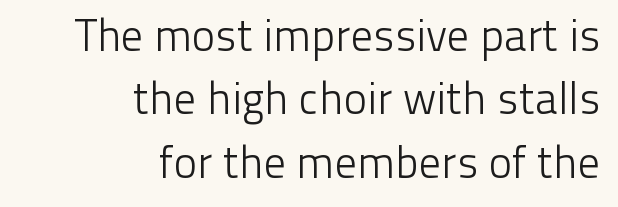
The image shows 44 px light sans-serif type, upright; set right-aligned, normal line spacing (1.44x), normal letter spacing, not underlined; low stroke contrast and a medium x-height.
